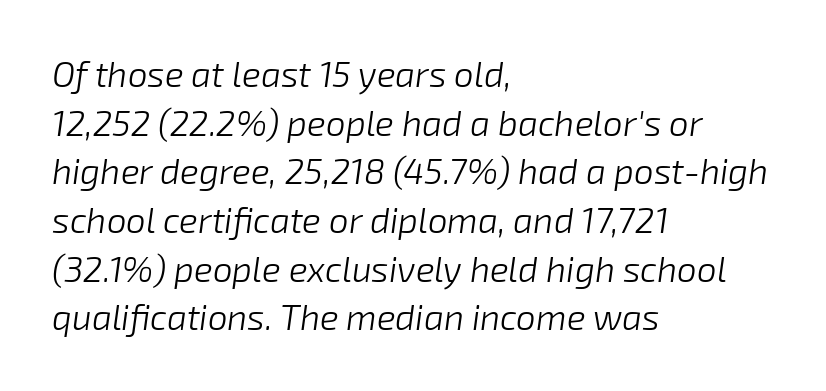
The passage is arranged the way most books set body copy — flush left. Regarding leading, the lines here are spaced in the standard way. The face used here is proportionally spaced, like ordinary book or web type. Lines of text with bare space underneath. Emphasis-style slanted type is in use.
